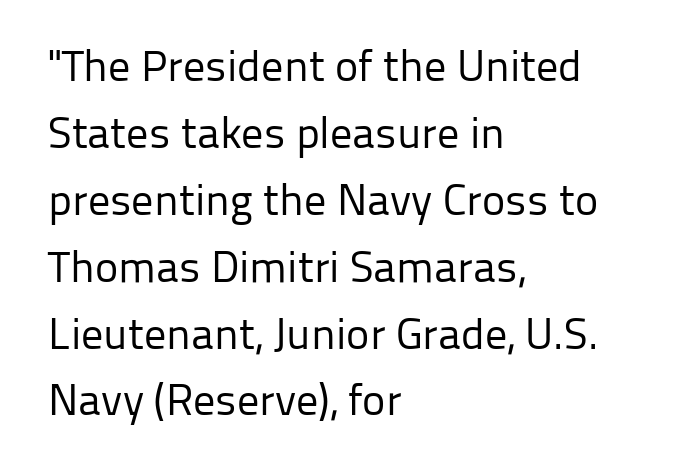
Q: Is the text bold? A: No.
Q: Is the text italic (slanted)? A: No, it is upright.
Q: Is the typeface a serif or a sans-serif typeface? A: Sans-serif.
Q: Is the text underlined? A: No.
Q: How is the paragraph aligned? A: Left-aligned.
Q: Is the spacing between letters normal or unusually wide? A: Normal.
Q: Is the spacing between lines tight, normal or loose? A: Normal.
Q: Width (condensed, normal, or wide)? A: Normal.
Q: Stroke contrast? A: Low.
Q: x-height? A: Medium.
Q: Monospaced? A: No.
